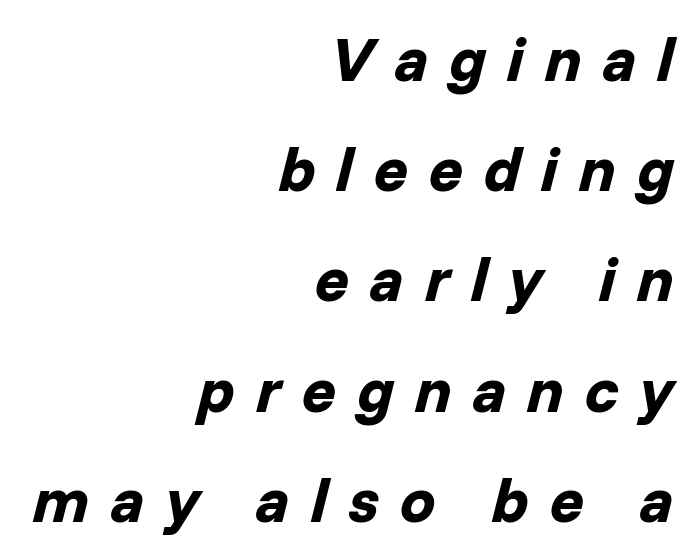
{"italic": "yes", "lean": "right", "slant_degrees": 14, "bold": "yes", "weight": "bold", "width": "normal", "stroke_contrast": "low", "x_height": "medium", "monospaced": "no", "underline": "no", "align": "right", "line_spacing_ratio": 1.75, "letter_spacing": "wide", "letter_spacing_em": 0.33, "glyph_px": 63}
